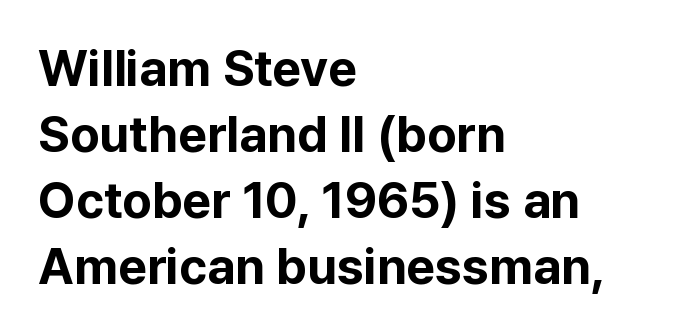
The image shows 50 px bold sans-serif type, upright; set left-aligned, normal line spacing (1.32x), normal letter spacing, not underlined; low stroke contrast and a medium x-height.
